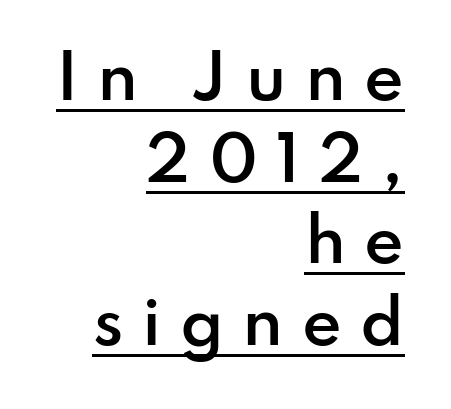
Horizontal bands of white between lines are of average thickness. The font's upright variant was chosen for this text. The passage is arranged like a letterhead date or caption credit — flush right. Firm but not heavy-handed strokes: this text is semibold.
